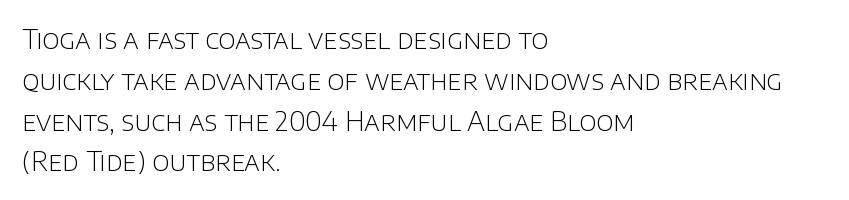
{"italic": "no", "bold": "no", "underline": "no", "align": "left", "line_spacing": "normal", "line_spacing_ratio": 1.57, "letter_spacing": "normal", "letter_spacing_em": 0.0, "glyph_px": 26}
